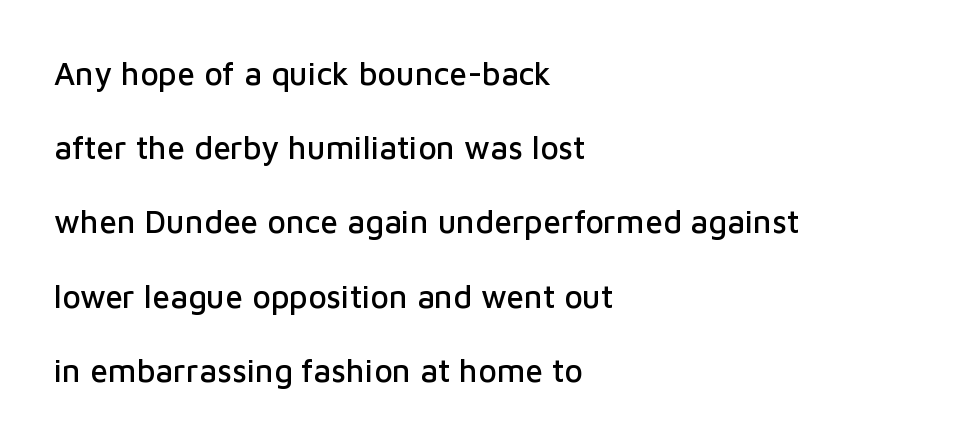
The image shows 32 px sans-serif type, upright; set left-aligned, loose line spacing (2.32x), normal letter spacing, not underlined; low stroke contrast and a medium x-height.
